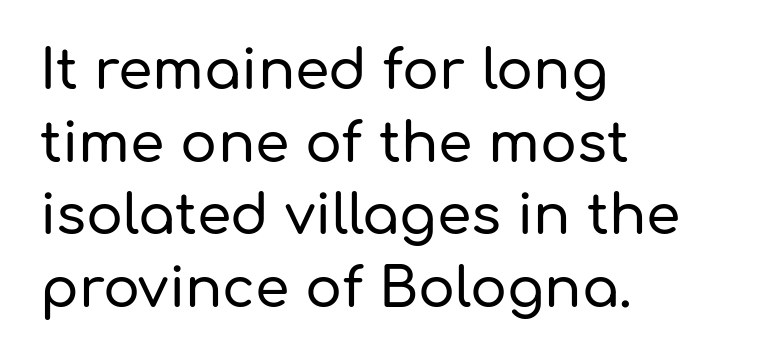
{"serif": "no", "italic": "no", "width": "normal", "stroke_contrast": "low", "x_height": "medium", "monospaced": "no", "underline": "no", "align": "left", "line_spacing": "normal", "line_spacing_ratio": 1.32, "letter_spacing": "normal", "letter_spacing_em": 0.0, "glyph_px": 55}
